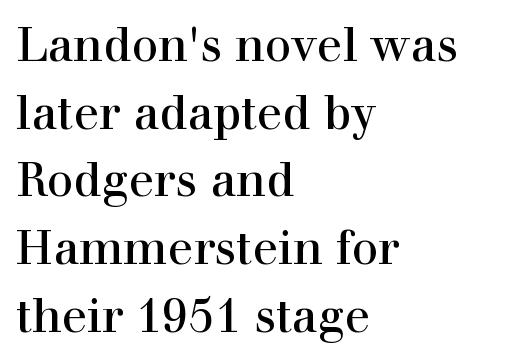
Q: Is the text italic (slanted)? A: No, it is upright.
Q: Is the typeface a serif or a sans-serif typeface? A: Serif.
Q: Is the text underlined? A: No.
Q: How is the paragraph aligned? A: Left-aligned.
Q: Is the spacing between letters normal or unusually wide? A: Normal.
Q: Is the spacing between lines tight, normal or loose? A: Normal.
Q: Width (condensed, normal, or wide)? A: Normal.
Q: x-height? A: Medium.
Q: Monospaced? A: No.
